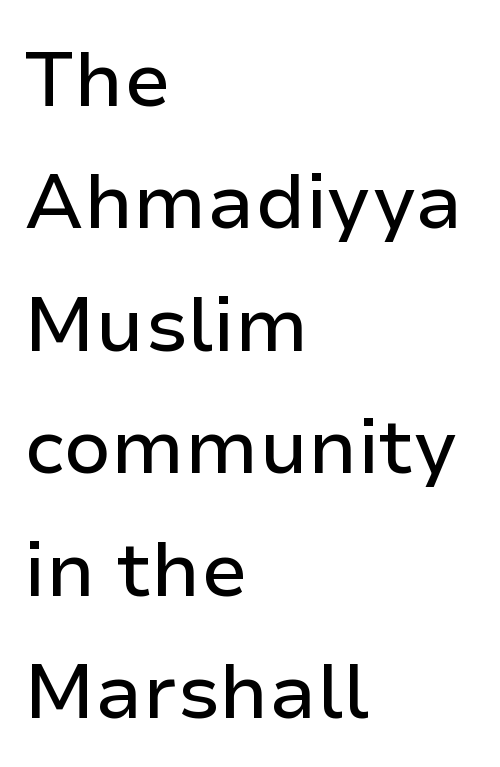
Q: Is the text italic (slanted)? A: No, it is upright.
Q: Is the typeface a serif or a sans-serif typeface? A: Sans-serif.
Q: Is the text underlined? A: No.
Q: How is the paragraph aligned? A: Left-aligned.
Q: Is the spacing between letters normal or unusually wide? A: Normal.
Q: Is the spacing between lines tight, normal or loose? A: Normal.
Q: Width (condensed, normal, or wide)? A: Normal.
Q: Stroke contrast? A: Low.
Q: x-height? A: Medium.
Q: Monospaced? A: No.
